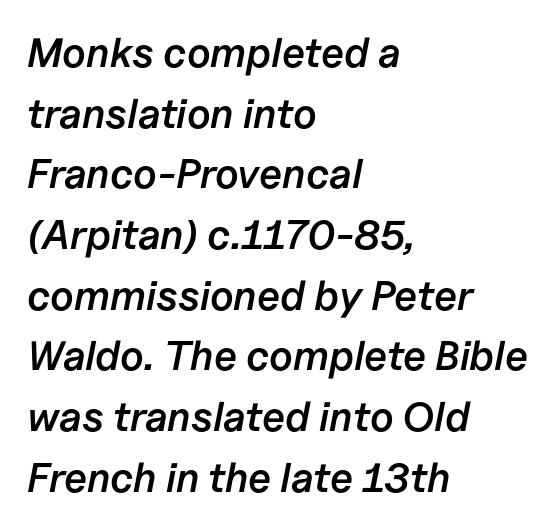
The image shows 41 px semibold type, italic (leaning right); set left-aligned, normal line spacing (1.48x), normal letter spacing, not underlined; low stroke contrast and a medium x-height.
